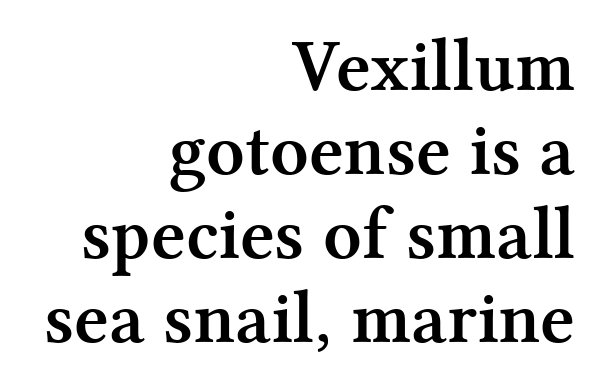
The image shows 75 px semibold serif type, upright; set right-aligned, tight line spacing (1.12x), normal letter spacing, not underlined; medium stroke contrast and a medium x-height.
